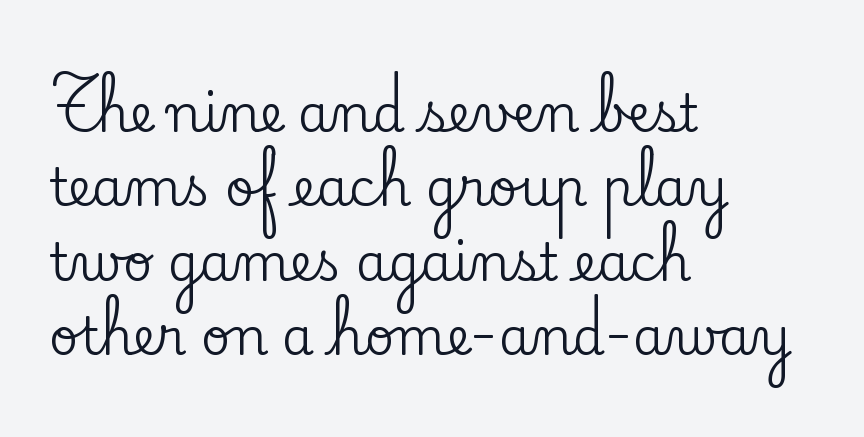
Q: Is the text italic (slanted)? A: No, it is upright.
Q: Is the typeface a serif or a sans-serif typeface? A: Serif.
Q: Is the text underlined? A: No.
Q: How is the paragraph aligned? A: Left-aligned.
Q: Is the spacing between letters normal or unusually wide? A: Normal.
Q: Is the spacing between lines tight, normal or loose? A: Normal.
Q: Width (condensed, normal, or wide)? A: Normal.
Q: Stroke contrast? A: Low.
Q: x-height? A: Small.
Q: Monospaced? A: No.
